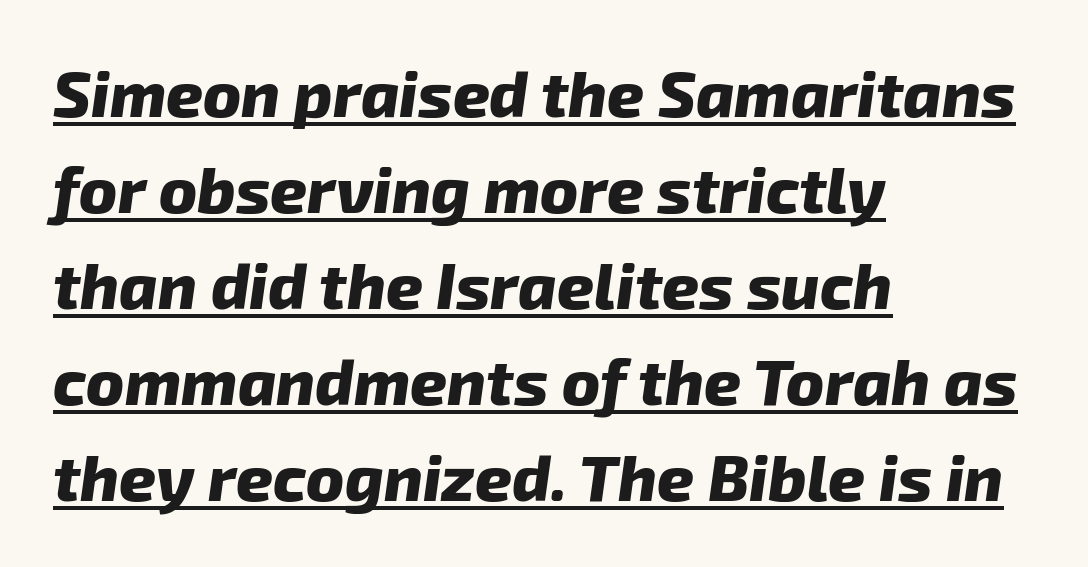
Q: Is the text bold? A: Yes.
Q: Is the text italic (slanted)? A: Yes, it leans right by about 8 degrees.
Q: Is the text underlined? A: Yes.
Q: How is the paragraph aligned? A: Left-aligned.
Q: Is the spacing between letters normal or unusually wide? A: Normal.
Q: Is the spacing between lines tight, normal or loose? A: Normal.
Q: Width (condensed, normal, or wide)? A: Normal.
Q: Stroke contrast? A: Low.
Q: x-height? A: Medium.
Q: Monospaced? A: No.
